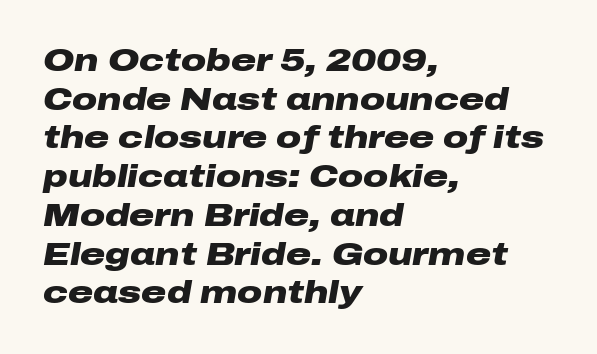
The image shows 31 px heavy, wide type, italic (leaning right); set left-aligned, normal line spacing (1.25x), normal letter spacing, not underlined; low stroke contrast and a medium x-height.
